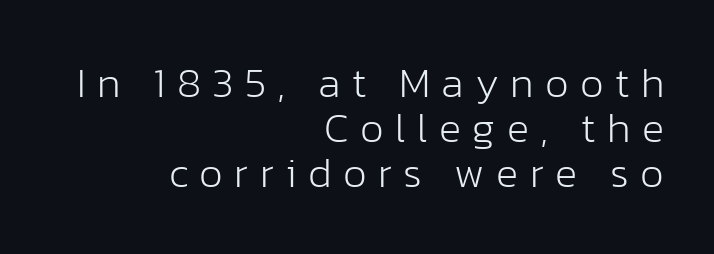
Substantial extra tracking has been applied to these lines. When letters stand straight like this, we call the style roman or upright. The passage shown stacks its lines with hardly any gap. Visually the block forms a straight wall on the right and a jagged coastline on the left. Only glyphs here, with clear space below each row.
